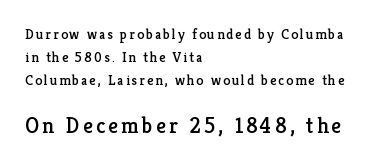
The image shows 22 px text type, upright; set left-aligned, normal line spacing (1.63x), not underlined; the second (bottom) block is 1.57x larger.
